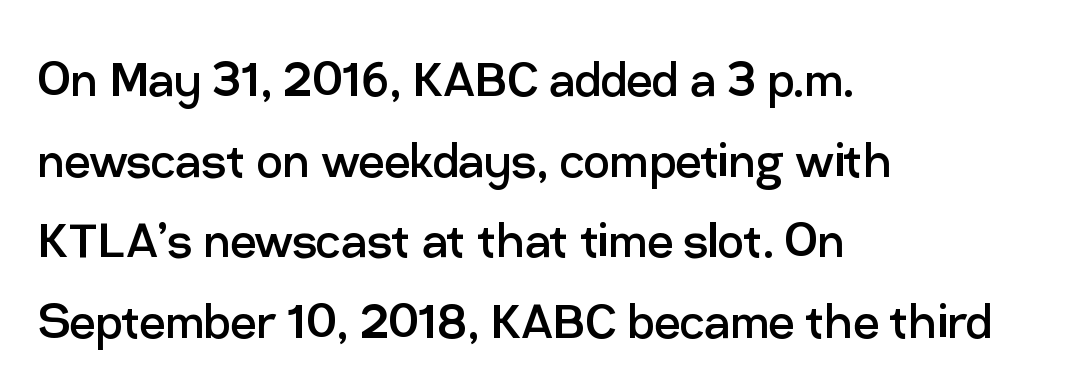
The image shows 58 px regular-weight sans-serif type, upright; set left-aligned, normal line spacing (1.39x), normal letter spacing, not underlined; low stroke contrast and a medium x-height.
